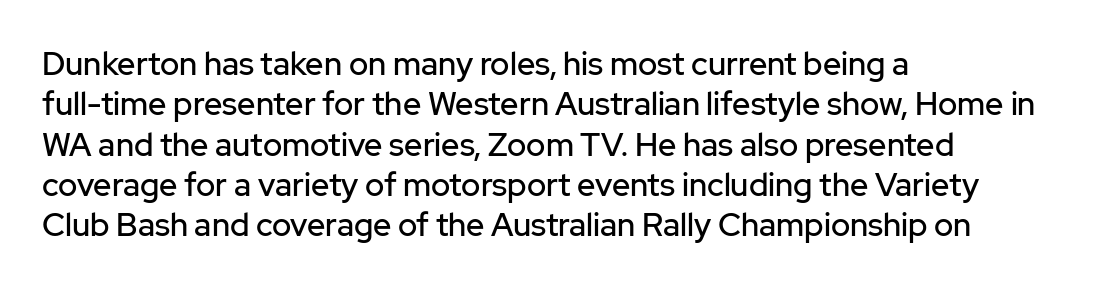
The image shows 32 px sans-serif type, upright; set left-aligned, normal line spacing (1.26x), normal letter spacing, not underlined; low stroke contrast and a medium x-height.
